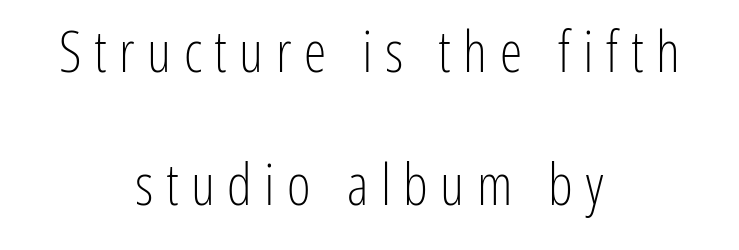
Q: Is the text bold? A: No.
Q: Is the text italic (slanted)? A: No, it is upright.
Q: Is the typeface a serif or a sans-serif typeface? A: Sans-serif.
Q: Is the text underlined? A: No.
Q: How is the paragraph aligned? A: Centered.
Q: Is the spacing between letters normal or unusually wide? A: Unusually wide.
Q: Is the spacing between lines tight, normal or loose? A: Loose.
Q: Width (condensed, normal, or wide)? A: Condensed.
Q: Stroke contrast? A: Low.
Q: x-height? A: Medium.
Q: Monospaced? A: No.
